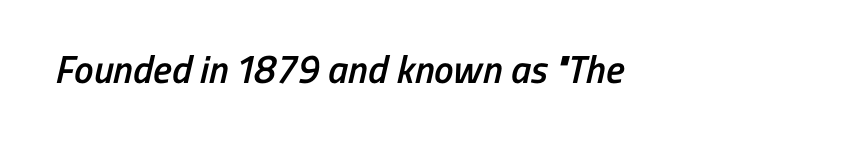
The type is set solid horizontally, with unmodified tracking. The rendering uses a semibold face; strokes are thickened but not to full bold. Here the designer chose a conventional face with non-uniform glyph widths. The typeface chosen for these lines omits serifs. Type without underlining.
